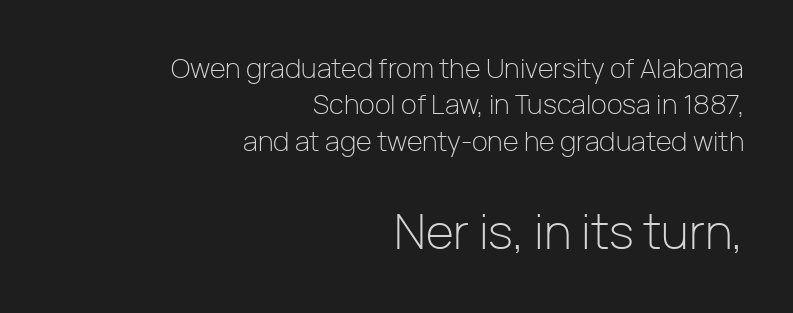
The image shows 48 px light sans-serif type, upright; set right-aligned, normal line spacing (1.35x), normal letter spacing, not underlined; the second (bottom) block is 1.78x larger; low stroke contrast and a medium x-height.
